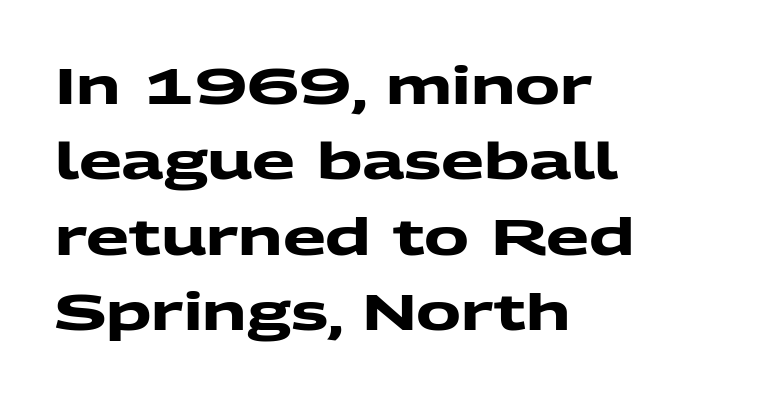
The image shows 50 px heavy, wide sans-serif type; set left-aligned, normal line spacing (1.51x), normal letter spacing, not underlined; medium stroke contrast and a medium x-height.
